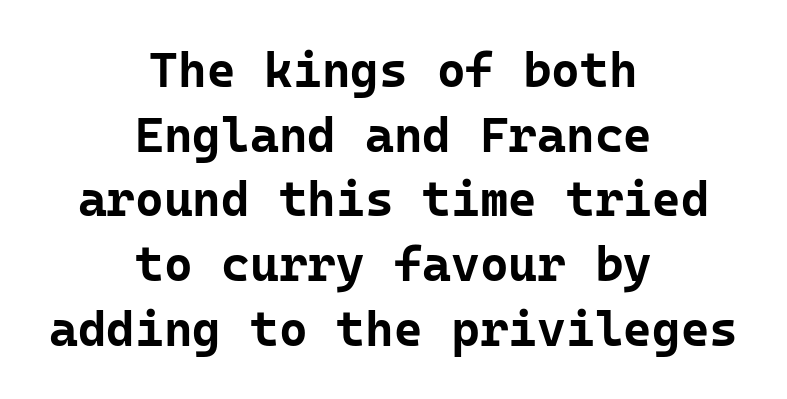
{"serif": "no", "italic": "no", "bold": "yes", "weight": "bold", "width": "normal", "stroke_contrast": "low", "x_height": "medium", "monospaced": "yes", "underline": "no", "align": "center", "line_spacing": "normal", "line_spacing_ratio": 1.32, "letter_spacing": "normal", "letter_spacing_em": 0.0, "glyph_px": 49}
